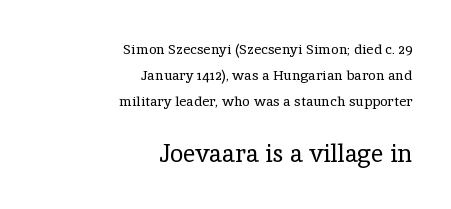
Type size steps up from the first block to the second. Spacing between characters is what you'd get straight out of the box. No italicization has been applied; the sample stays upright. Stroke thickness stays within the range of a standard reading face or lighter. The rag falls on the left side of this text block.
